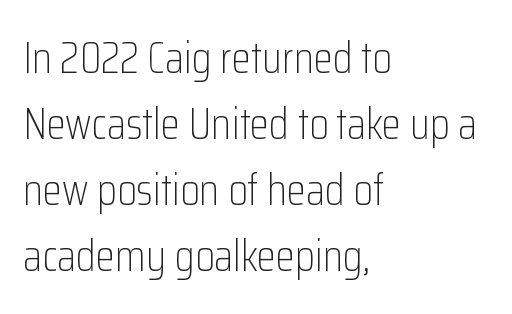
Q: Is the text bold? A: No.
Q: Is the text italic (slanted)? A: No, it is upright.
Q: Is the typeface a serif or a sans-serif typeface? A: Sans-serif.
Q: Is the text underlined? A: No.
Q: How is the paragraph aligned? A: Left-aligned.
Q: Is the spacing between letters normal or unusually wide? A: Normal.
Q: Is the spacing between lines tight, normal or loose? A: Normal.
Q: Width (condensed, normal, or wide)? A: Condensed.
Q: Stroke contrast? A: Low.
Q: x-height? A: Medium.
Q: Monospaced? A: No.
